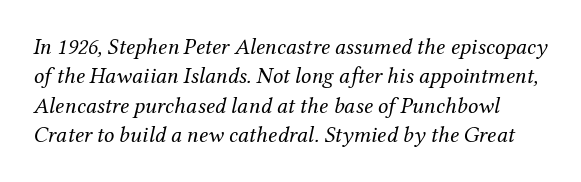
Q: Is the text bold? A: No.
Q: Is the text italic (slanted)? A: Yes, it leans right by about 12 degrees.
Q: Is the text underlined? A: No.
Q: Is the spacing between letters normal or unusually wide? A: Normal.
Q: Is the spacing between lines tight, normal or loose? A: Normal.
